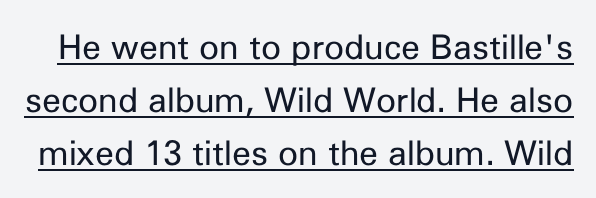
A typographer would call this underscored text. These lines sit exactly where default settings would place them. Here the designer chose a conventional face with non-uniform glyph widths. Students, note that the glyphs here touch the page at normal intervals. The letterforms sit at book weight or below.
